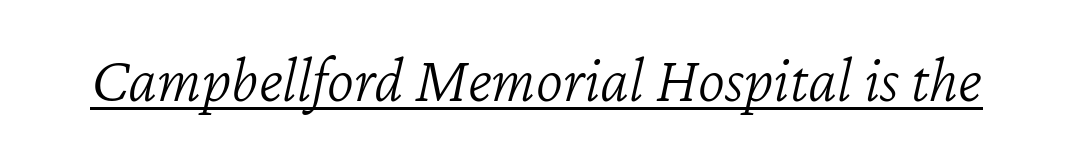
Q: Is the text bold? A: No.
Q: Is the text italic (slanted)? A: Yes, it leans right by about 12 degrees.
Q: Is the text underlined? A: Yes.
Q: Is the spacing between letters normal or unusually wide? A: Normal.
Q: Width (condensed, normal, or wide)? A: Normal.
Q: Stroke contrast? A: Low.
Q: x-height? A: Medium.
Q: Monospaced? A: No.
